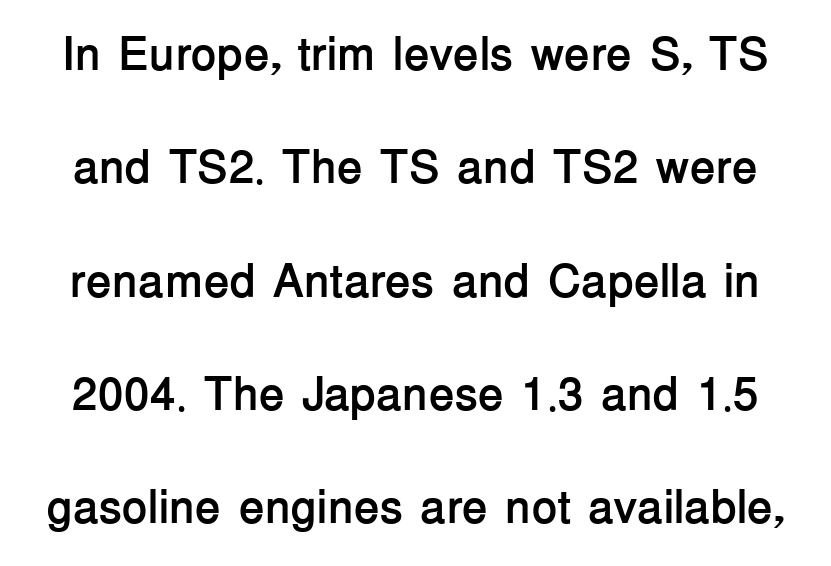
The lines are spread far apart with generous leading. The tracking reads as untouched default to a designer's eye. Quick note: underline off. Each glyph is drawn with heavy, bold strokes. Italic? Not at all — the glyphs are vertical. Font category for this specimen: sans-serif.
